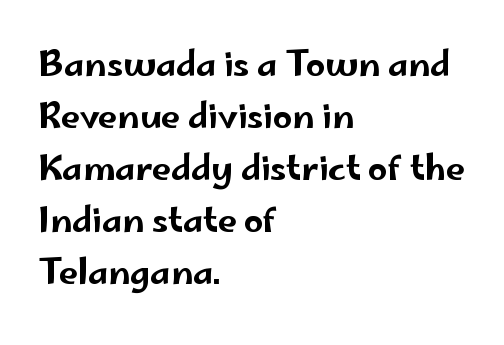
Q: Is the text italic (slanted)? A: No, it is upright.
Q: Is the typeface a serif or a sans-serif typeface? A: Sans-serif.
Q: Is the text underlined? A: No.
Q: How is the paragraph aligned? A: Left-aligned.
Q: Is the spacing between letters normal or unusually wide? A: Normal.
Q: Is the spacing between lines tight, normal or loose? A: Normal.
Q: Width (condensed, normal, or wide)? A: Wide.
Q: Stroke contrast? A: Low.
Q: x-height? A: Small.
Q: Monospaced? A: No.
